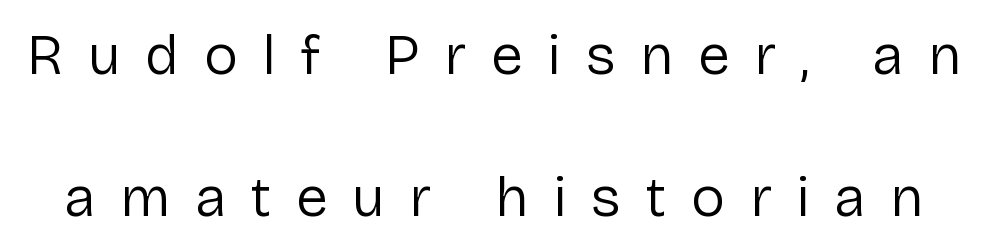
{"serif": "no", "italic": "no", "bold": "no", "weight": "regular", "width": "normal", "stroke_contrast": "low", "x_height": "medium", "monospaced": "no", "underline": "no", "line_spacing": "loose", "line_spacing_ratio": 2.49, "letter_spacing": "wide", "letter_spacing_em": 0.43, "glyph_px": 57}
